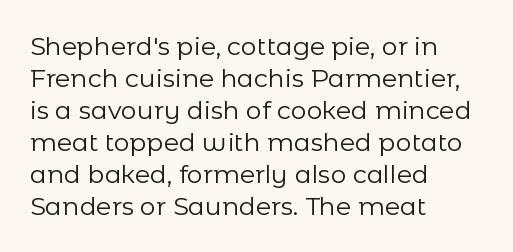
Glance below the letters and you will spot only blank space. The weight tops out at a normal text grade. Teacher's note: observe the even left margin — that is flush-left alignment. Interline gaps are of average width in this sample. In terms of posture, this sample is upright.
